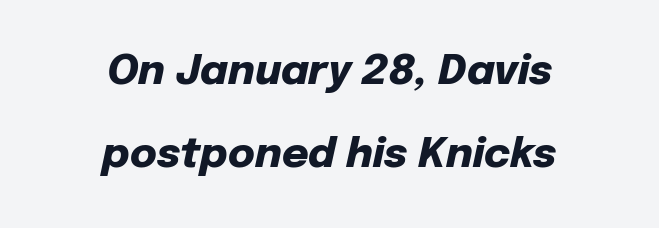
The image shows 41 px heavy type, italic (leaning right); set centered, loose line spacing (2.02x), normal letter spacing, not underlined; low stroke contrast and a medium x-height.
